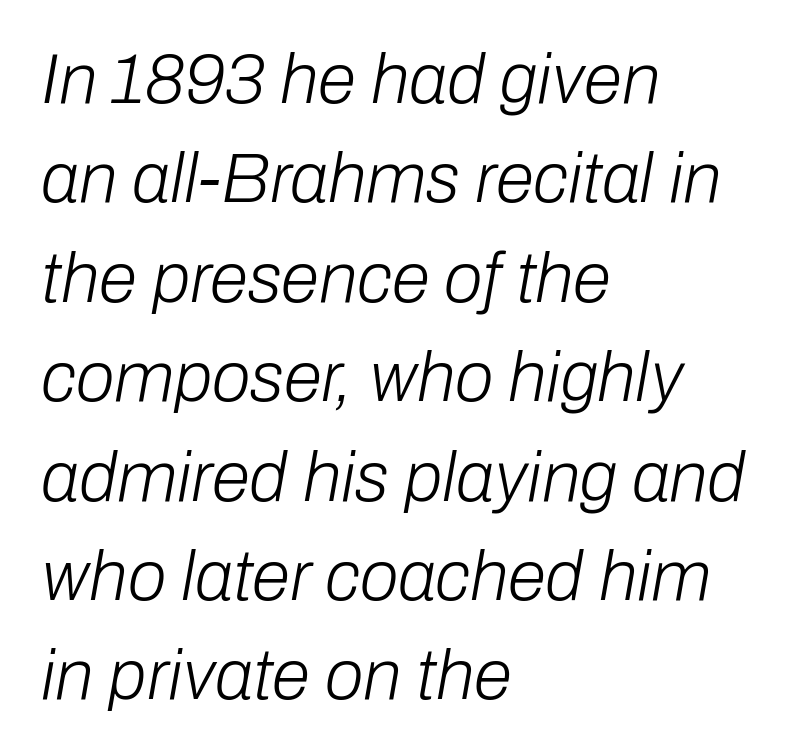
The image shows 70 px light type, italic (leaning right); set left-aligned, normal line spacing (1.42x), normal letter spacing, not underlined; low stroke contrast and a medium x-height.
